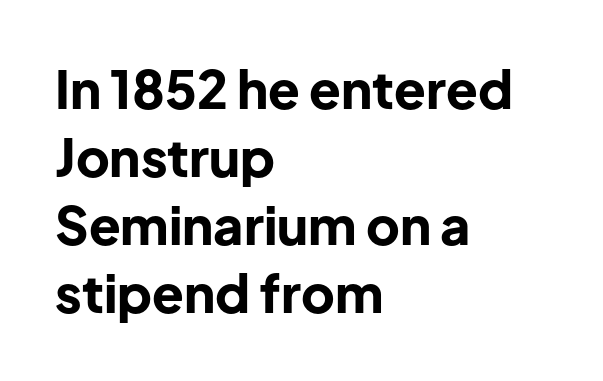
{"serif": "no", "italic": "no", "bold": "yes", "weight": "bold", "width": "normal", "stroke_contrast": "low", "x_height": "medium", "monospaced": "no", "underline": "no", "align": "left", "line_spacing": "normal", "line_spacing_ratio": 1.31, "letter_spacing": "normal", "letter_spacing_em": 0.0, "glyph_px": 52}
